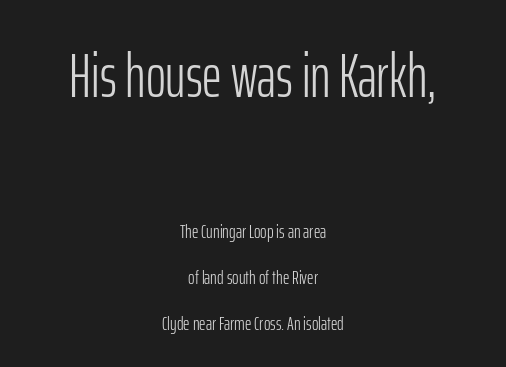
Proportional: the letters do not fall into vertical columns. The compositor balanced each line on the midline. The face used here is rendered with its standard letterfit. The typeface chosen for these lines omits serifs. Honestly, there is no underline to notice here at all. Posture: vertical.
